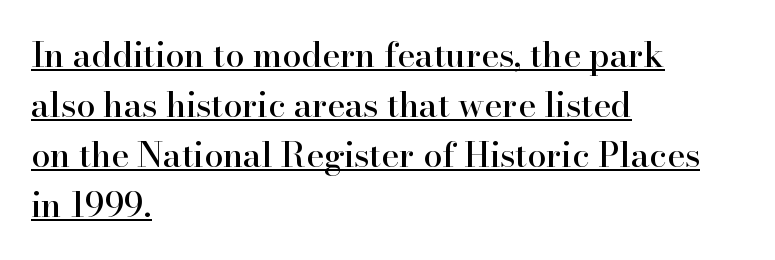
{"serif": "yes", "italic": "no", "width": "normal", "stroke_contrast": "high", "x_height": "small", "monospaced": "no", "underline": "yes", "align": "left", "line_spacing": "normal", "line_spacing_ratio": 1.47, "letter_spacing": "normal", "letter_spacing_em": 0.0, "glyph_px": 34}
